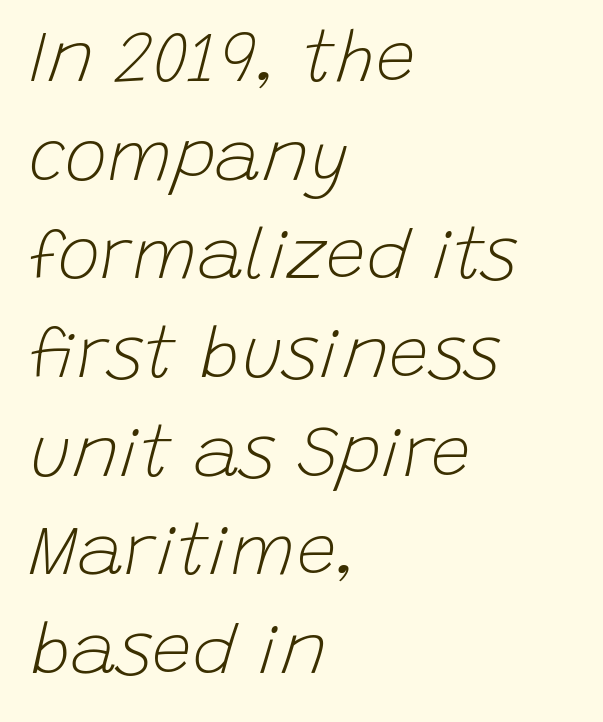
{"italic": "yes", "lean": "right", "slant_degrees": 15, "bold": "no", "weight": "light", "width": "normal", "stroke_contrast": "low", "x_height": "large", "monospaced": "no", "underline": "no", "align": "left", "line_spacing": "normal", "line_spacing_ratio": 1.39, "letter_spacing": "normal", "letter_spacing_em": 0.0, "glyph_px": 71}
